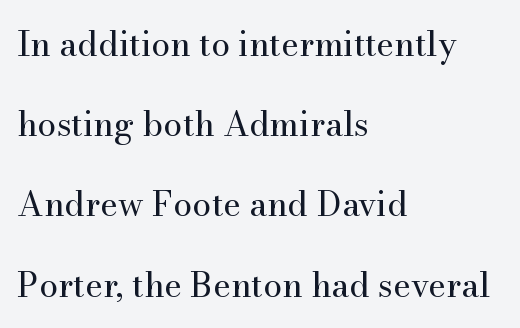
The image shows 34 px regular-weight serif type, upright; set left-aligned, loose line spacing (2.36x), normal letter spacing, not underlined; medium stroke contrast and a small x-height.
